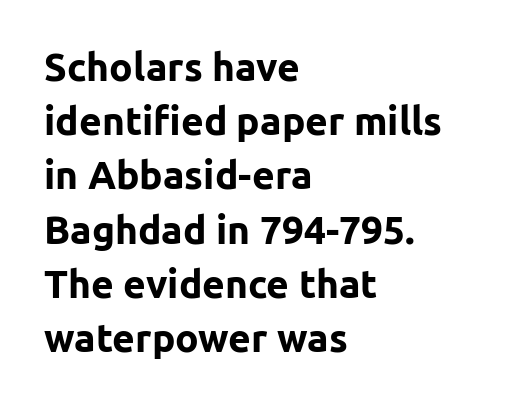
The rendering anchors every line to the left-hand side. The passage shown is typed in a proportional face where columns would drift. This is roman type, the default non-slanted kind. The baseline area is clear. Glyph-to-glyph distance matches everyday printed text.
